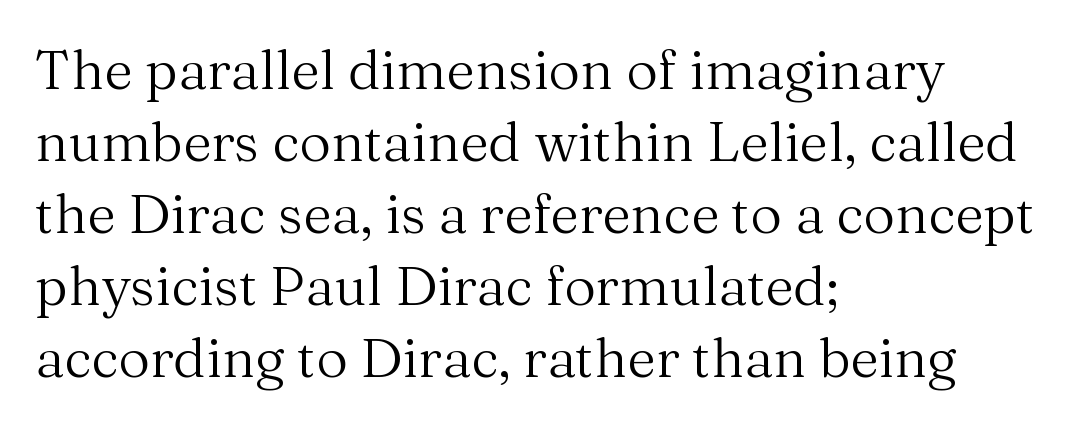
{"serif": "yes", "italic": "no", "bold": "no", "weight": "regular", "width": "normal", "stroke_contrast": "medium", "x_height": "medium", "monospaced": "no", "underline": "no", "align": "left", "line_spacing": "normal", "line_spacing_ratio": 1.31, "letter_spacing": "normal", "letter_spacing_em": 0.0, "glyph_px": 55}
